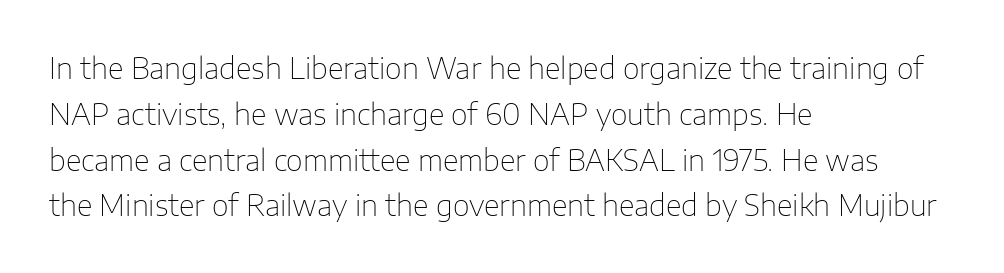
Q: Is the text bold? A: No.
Q: Is the text italic (slanted)? A: No, it is upright.
Q: Is the typeface a serif or a sans-serif typeface? A: Sans-serif.
Q: Is the text underlined? A: No.
Q: How is the paragraph aligned? A: Left-aligned.
Q: Is the spacing between letters normal or unusually wide? A: Normal.
Q: Is the spacing between lines tight, normal or loose? A: Normal.
Q: Width (condensed, normal, or wide)? A: Normal.
Q: Stroke contrast? A: Low.
Q: x-height? A: Medium.
Q: Monospaced? A: No.
